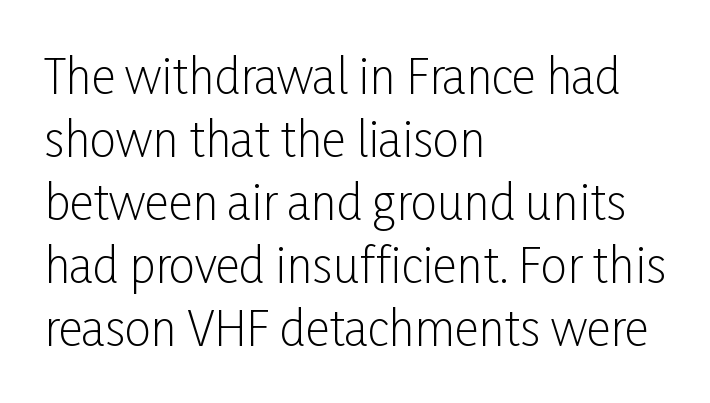
{"serif": "no", "italic": "no", "bold": "no", "weight": "light", "width": "condensed", "stroke_contrast": "low", "x_height": "medium", "monospaced": "no", "underline": "no", "align": "left", "line_spacing": "normal", "line_spacing_ratio": 1.34, "letter_spacing": "normal", "letter_spacing_em": 0.0, "glyph_px": 47}
